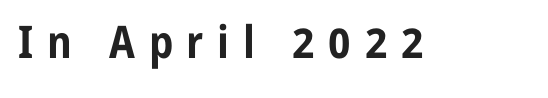
Q: Is the text bold? A: Yes.
Q: Is the text italic (slanted)? A: No, it is upright.
Q: Is the typeface a serif or a sans-serif typeface? A: Sans-serif.
Q: Is the text underlined? A: No.
Q: Is the spacing between letters normal or unusually wide? A: Unusually wide.
Q: Width (condensed, normal, or wide)? A: Condensed.
Q: Stroke contrast? A: Low.
Q: x-height? A: Medium.
Q: Monospaced? A: No.
